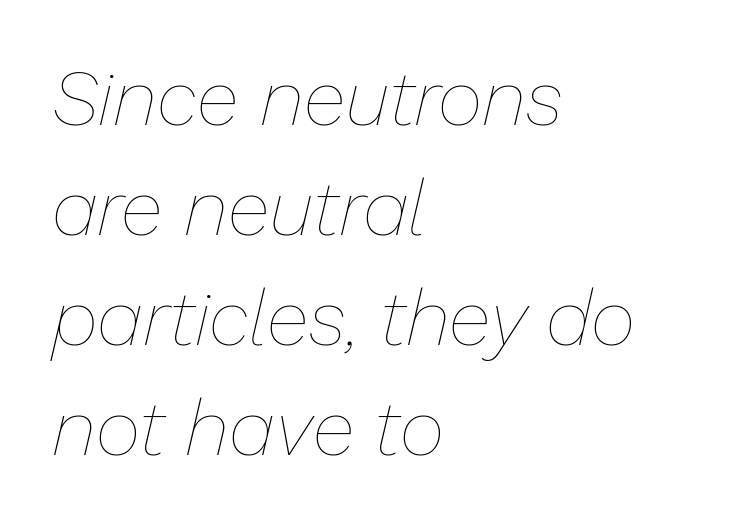
Q: Is the text bold? A: No.
Q: Is the text italic (slanted)? A: Yes, it leans right by about 13 degrees.
Q: Is the text underlined? A: No.
Q: How is the paragraph aligned? A: Left-aligned.
Q: Is the spacing between letters normal or unusually wide? A: Normal.
Q: Is the spacing between lines tight, normal or loose? A: Normal.
Q: Width (condensed, normal, or wide)? A: Normal.
Q: Stroke contrast? A: Low.
Q: x-height? A: Medium.
Q: Monospaced? A: No.
